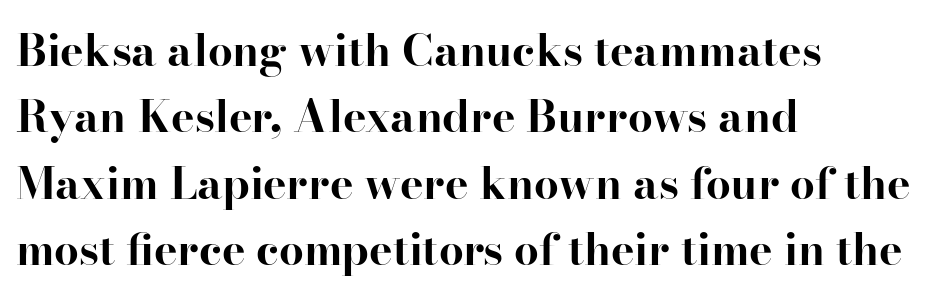
{"serif": "yes", "italic": "no", "bold": "yes", "weight": "bold", "width": "normal", "stroke_contrast": "high", "x_height": "small", "monospaced": "no", "underline": "no", "align": "left", "line_spacing": "normal", "line_spacing_ratio": 1.51, "letter_spacing": "normal", "letter_spacing_em": 0.0, "glyph_px": 44}
